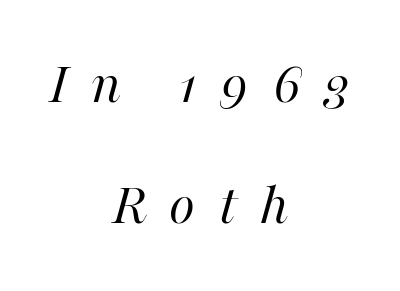
The image shows 60 px regular-weight type, italic (leaning right); set centered, loose line spacing (2.02x), unusually wide letter spacing (+0.38 em), not underlined; high stroke contrast and a medium x-height.
